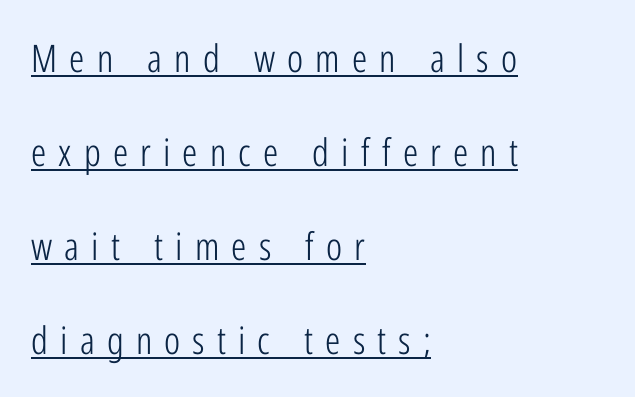
Q: Is the text bold? A: No.
Q: Is the text italic (slanted)? A: No, it is upright.
Q: Is the typeface a serif or a sans-serif typeface? A: Sans-serif.
Q: Is the text underlined? A: Yes.
Q: How is the paragraph aligned? A: Left-aligned.
Q: Is the spacing between letters normal or unusually wide? A: Unusually wide.
Q: Is the spacing between lines tight, normal or loose? A: Loose.
Q: Width (condensed, normal, or wide)? A: Condensed.
Q: Stroke contrast? A: Low.
Q: x-height? A: Medium.
Q: Monospaced? A: No.
